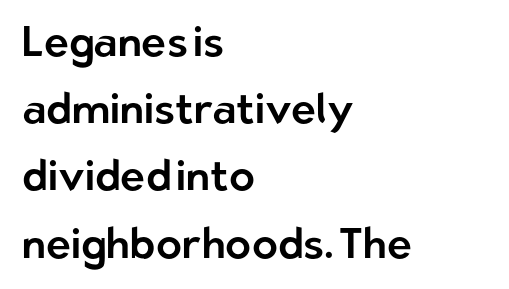
Q: Is the text italic (slanted)? A: No, it is upright.
Q: Is the typeface a serif or a sans-serif typeface? A: Sans-serif.
Q: Is the text underlined? A: No.
Q: How is the paragraph aligned? A: Left-aligned.
Q: Is the spacing between letters normal or unusually wide? A: Normal.
Q: Is the spacing between lines tight, normal or loose? A: Normal.
Q: Width (condensed, normal, or wide)? A: Normal.
Q: Stroke contrast? A: Low.
Q: x-height? A: Medium.
Q: Monospaced? A: No.
